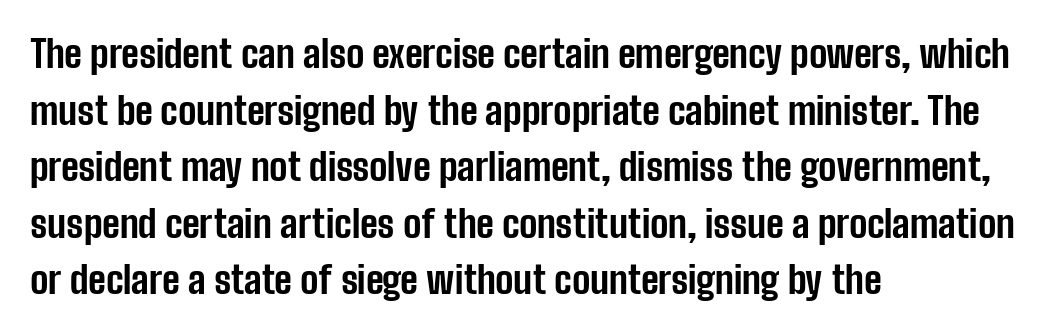
Q: Is the text bold? A: Yes.
Q: Is the text italic (slanted)? A: No, it is upright.
Q: Is the typeface a serif or a sans-serif typeface? A: Sans-serif.
Q: Is the text underlined? A: No.
Q: How is the paragraph aligned? A: Left-aligned.
Q: Is the spacing between letters normal or unusually wide? A: Normal.
Q: Is the spacing between lines tight, normal or loose? A: Normal.
Q: Width (condensed, normal, or wide)? A: Condensed.
Q: Stroke contrast? A: Low.
Q: x-height? A: Medium.
Q: Monospaced? A: No.
